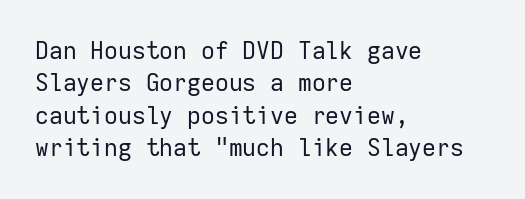
The typesetter chose a ragged-right arrangement here. In terms of letterspacing, this is plain default setting. Descenders hang freely into open space. A typesetter would call this leading conventional body-copy spacing. Stems and bowls with no extra thickness — not bold.
